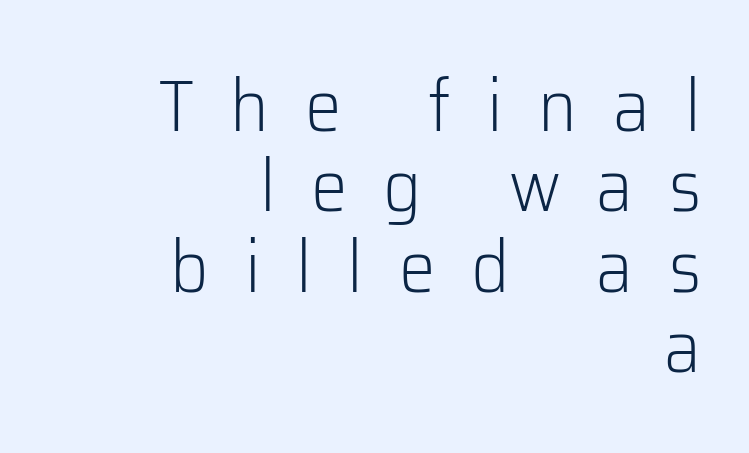
The image shows 73 px light sans-serif type, upright; set right-aligned, tight line spacing (1.1x), unusually wide letter spacing (+0.49 em), not underlined; low stroke contrast and a medium x-height.
